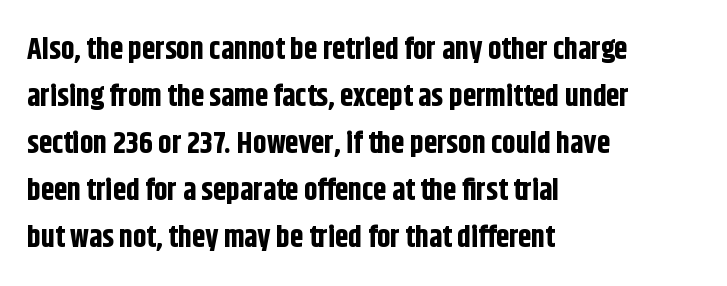
Q: Is the text bold? A: Yes.
Q: Is the text italic (slanted)? A: No, it is upright.
Q: Is the typeface a serif or a sans-serif typeface? A: Sans-serif.
Q: Is the text underlined? A: No.
Q: How is the paragraph aligned? A: Left-aligned.
Q: Is the spacing between letters normal or unusually wide? A: Normal.
Q: Is the spacing between lines tight, normal or loose? A: Normal.
Q: Width (condensed, normal, or wide)? A: Condensed.
Q: Stroke contrast? A: Low.
Q: x-height? A: Large.
Q: Monospaced? A: No.
